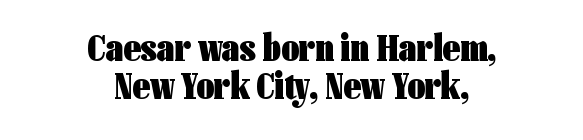
{"serif": "no", "italic": "no", "bold": "yes", "weight": "heavy", "width": "condensed", "stroke_contrast": "low", "x_height": "medium", "monospaced": "no", "underline": "no", "align": "center", "line_spacing": "tight", "line_spacing_ratio": 1.0, "letter_spacing": "normal", "letter_spacing_em": 0.0, "glyph_px": 38}
